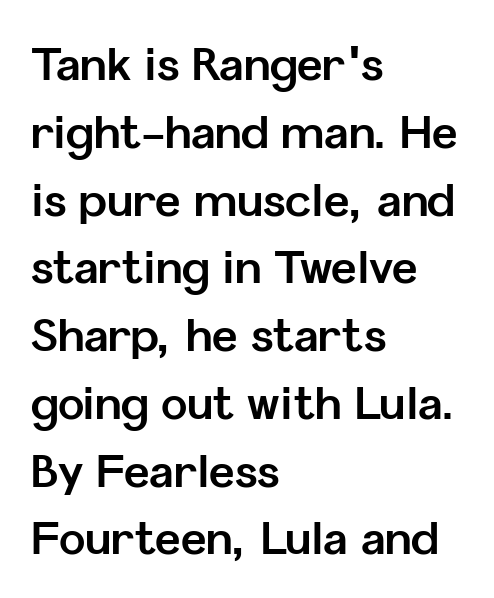
Q: Is the text bold? A: Yes.
Q: Is the text italic (slanted)? A: No, it is upright.
Q: Is the typeface a serif or a sans-serif typeface? A: Sans-serif.
Q: Is the text underlined? A: No.
Q: How is the paragraph aligned? A: Left-aligned.
Q: Is the spacing between letters normal or unusually wide? A: Normal.
Q: Is the spacing between lines tight, normal or loose? A: Normal.
Q: Width (condensed, normal, or wide)? A: Normal.
Q: Stroke contrast? A: Low.
Q: x-height? A: Medium.
Q: Monospaced? A: No.
